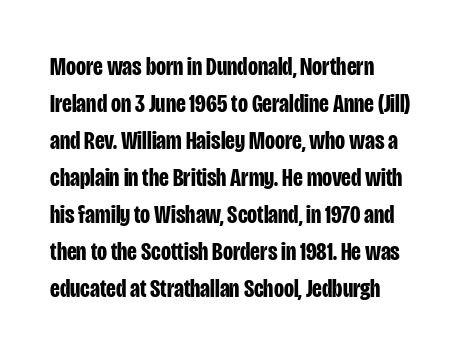
{"italic": "no", "bold": "yes", "underline": "no", "align": "left", "line_spacing": "normal", "line_spacing_ratio": 1.42, "letter_spacing": "normal", "letter_spacing_em": 0.0, "glyph_px": 26}
